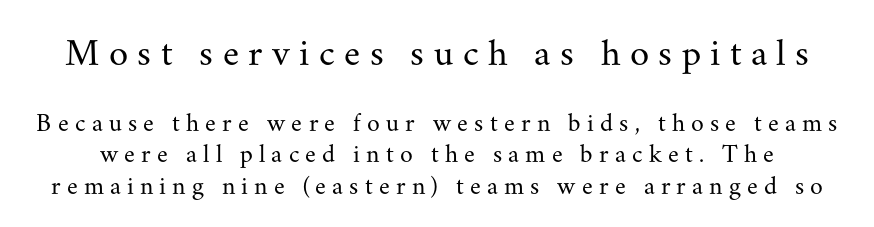
The image shows 39 px regular-weight serif type, upright; set line spacing 1.22x, unusually wide letter spacing (+0.24 em), not underlined; the first (top) block is 1.5x larger; medium stroke contrast and a small x-height.
